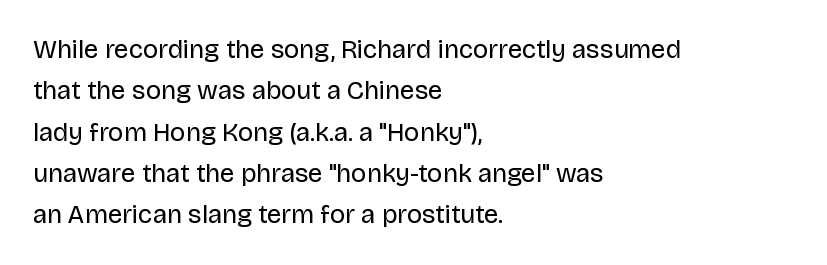
Q: Is the text bold? A: No.
Q: Is the text italic (slanted)? A: No, it is upright.
Q: Is the text underlined? A: No.
Q: How is the paragraph aligned? A: Left-aligned.
Q: Is the spacing between letters normal or unusually wide? A: Normal.
Q: Is the spacing between lines tight, normal or loose? A: Normal.
